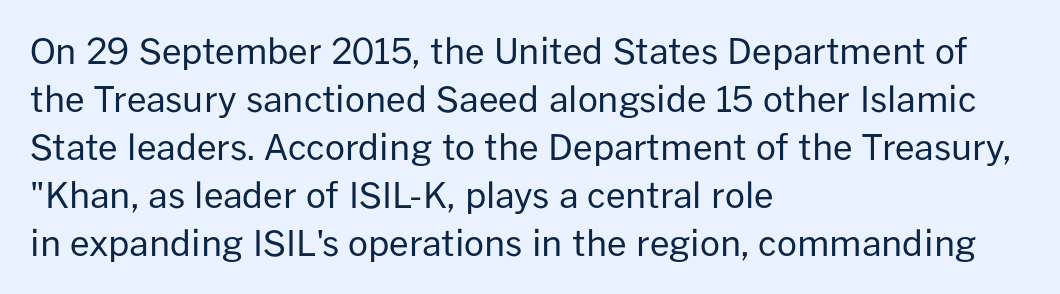
Q: Is the text bold? A: No.
Q: Is the text italic (slanted)? A: No, it is upright.
Q: Is the typeface a serif or a sans-serif typeface? A: Sans-serif.
Q: Is the text underlined? A: No.
Q: How is the paragraph aligned? A: Left-aligned.
Q: Is the spacing between letters normal or unusually wide? A: Normal.
Q: Is the spacing between lines tight, normal or loose? A: Normal.
Q: Width (condensed, normal, or wide)? A: Normal.
Q: Stroke contrast? A: Low.
Q: x-height? A: Medium.
Q: Monospaced? A: No.
